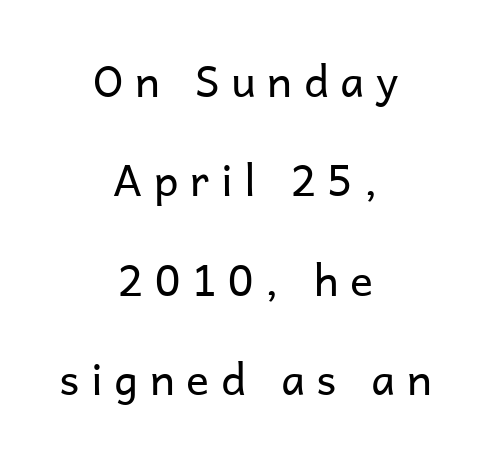
{"serif": "no", "italic": "no", "bold": "no", "weight": "regular", "width": "normal", "stroke_contrast": "low", "x_height": "medium", "monospaced": "no", "underline": "no", "align": "center", "line_spacing": "loose", "line_spacing_ratio": 2.31, "letter_spacing": "wide", "letter_spacing_em": 0.27, "glyph_px": 43}
